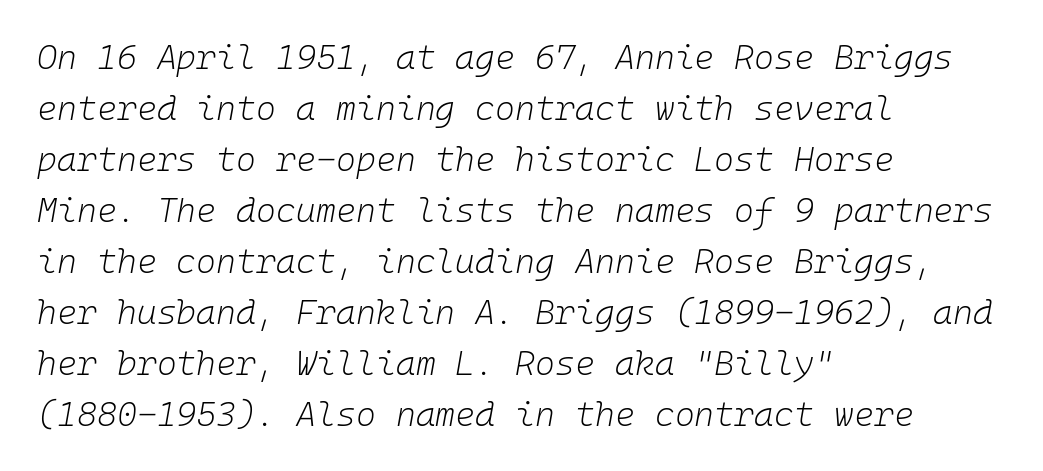
{"italic": "yes", "lean": "right", "slant_degrees": 10, "bold": "no", "weight": "light", "width": "normal", "stroke_contrast": "low", "x_height": "medium", "monospaced": "yes", "underline": "no", "align": "left", "line_spacing": "normal", "line_spacing_ratio": 1.5, "letter_spacing": "normal", "letter_spacing_em": 0.0, "glyph_px": 34}
